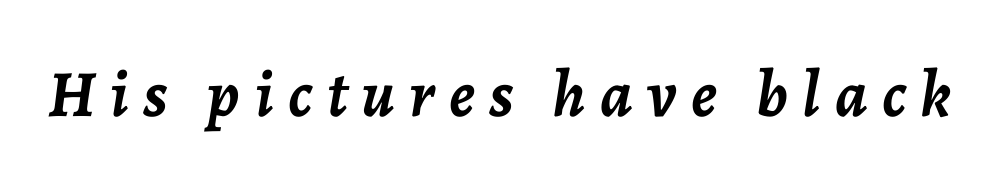
Q: Is the text bold? A: Yes.
Q: Is the text italic (slanted)? A: Yes, it leans right by about 7 degrees.
Q: Is the text underlined? A: No.
Q: Is the spacing between letters normal or unusually wide? A: Unusually wide.
Q: Width (condensed, normal, or wide)? A: Normal.
Q: Stroke contrast? A: Low.
Q: x-height? A: Medium.
Q: Monospaced? A: No.
